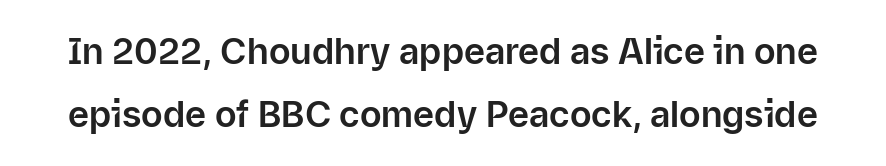
{"serif": "no", "italic": "no", "width": "normal", "stroke_contrast": "low", "x_height": "medium", "monospaced": "no", "underline": "no", "line_spacing_ratio": 1.76, "letter_spacing": "normal", "letter_spacing_em": 0.0, "glyph_px": 36}
